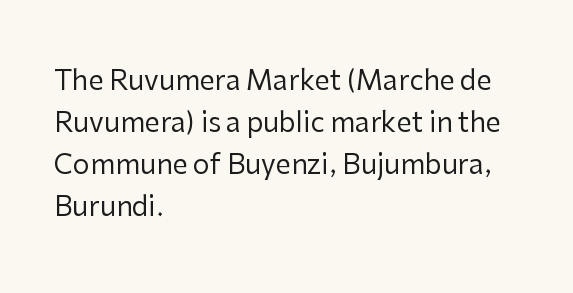
Q: Is the text bold? A: No.
Q: Is the text italic (slanted)? A: No, it is upright.
Q: Is the text underlined? A: No.
Q: How is the paragraph aligned? A: Left-aligned.
Q: Is the spacing between letters normal or unusually wide? A: Normal.
Q: Is the spacing between lines tight, normal or loose? A: Normal.
